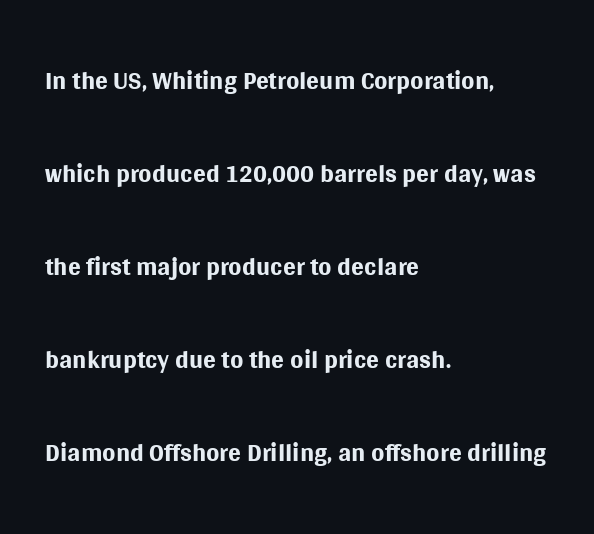
The image shows 38 px regular-weight sans-serif type, upright; set left-aligned, loose line spacing (2.45x), normal letter spacing, not underlined; medium stroke contrast and a large x-height.
